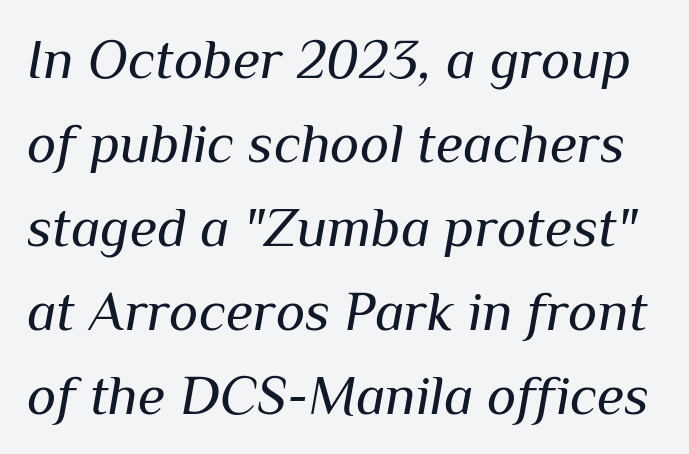
The image shows 56 px regular-weight type, italic (leaning right); set normal line spacing (1.5x), normal letter spacing, not underlined; medium stroke contrast and a medium x-height.
